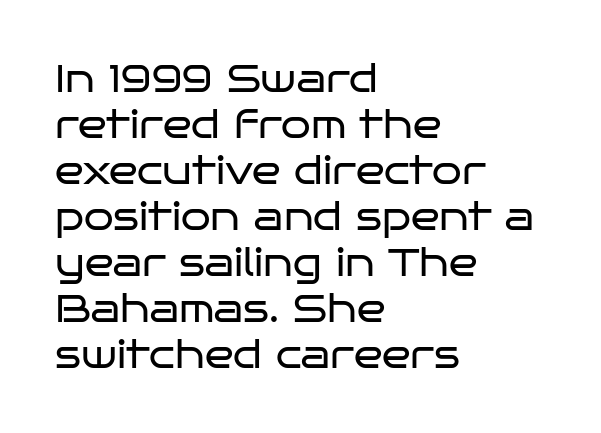
Q: Is the text bold? A: No.
Q: Is the text italic (slanted)? A: No, it is upright.
Q: Is the typeface a serif or a sans-serif typeface? A: Sans-serif.
Q: Is the text underlined? A: No.
Q: How is the paragraph aligned? A: Left-aligned.
Q: Is the spacing between letters normal or unusually wide? A: Normal.
Q: Width (condensed, normal, or wide)? A: Wide.
Q: Stroke contrast? A: Low.
Q: x-height? A: Large.
Q: Monospaced? A: No.
